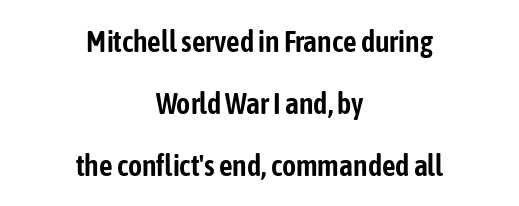
The image shows 30 px condensed sans-serif type, upright; set centered, loose line spacing (2.06x), normal letter spacing, not underlined; low stroke contrast and a medium x-height.
